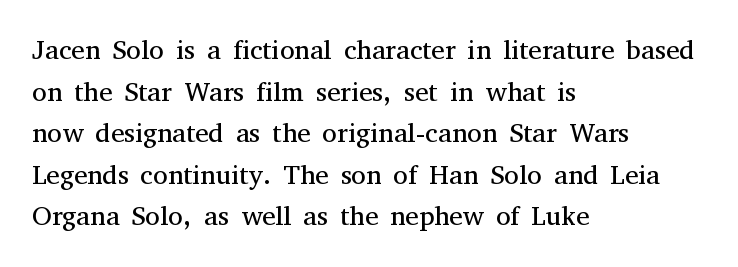
The image shows 27 px text type, upright; set left-aligned, normal line spacing (1.54x), normal letter spacing, not underlined.
